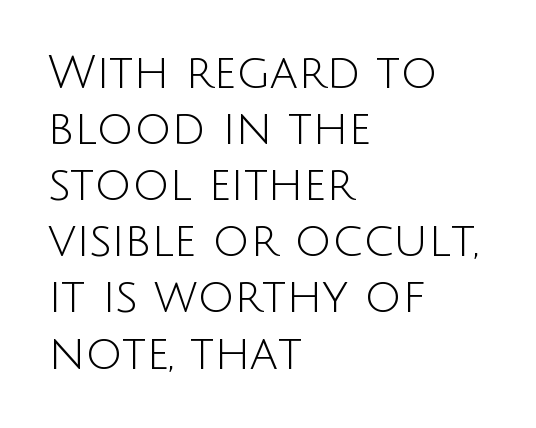
Nobody touched the tracking dial on this one. Classification — sans serif. Caption: multi-line text, flush left, ragged right. Descender tails drop into unmarked territory.
